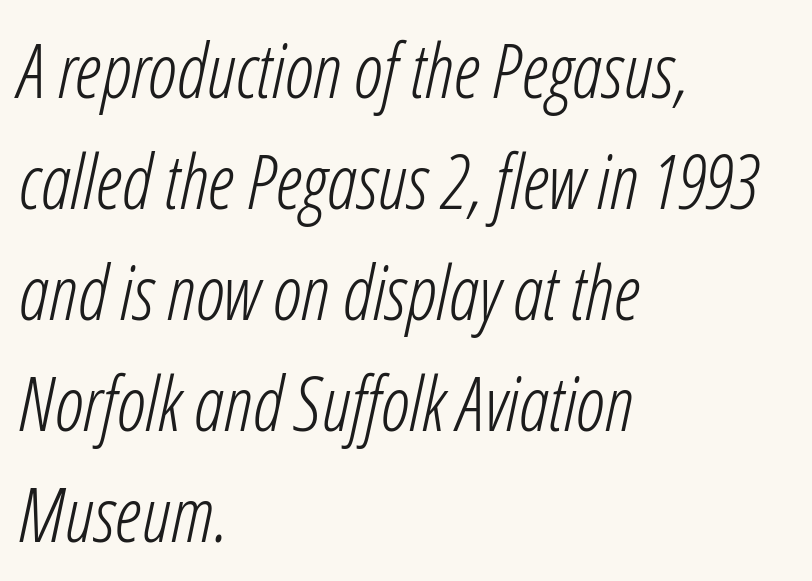
The image shows 75 px light, condensed type, italic (leaning right); set left-aligned, normal line spacing (1.48x), normal letter spacing, not underlined; low stroke contrast and a medium x-height.
